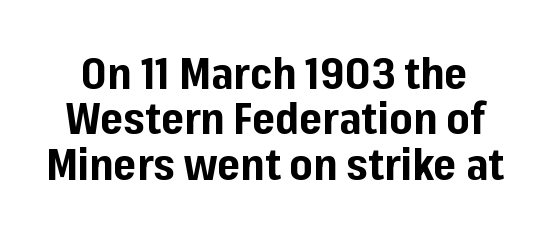
The line-height multiplier appears low, near solid setting. Each letter keeps its own natural width here, so spacing adapts to shape. This rendering employs a face without finishing strokes, i.e., a sans-serif. Does extra space separate the letters? No, they use regular spacing. Honestly, there is no underline to notice here at all.
